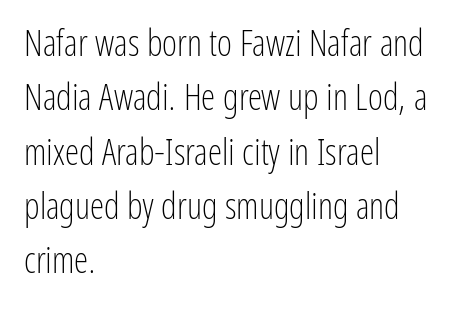
{"serif": "no", "italic": "no", "bold": "no", "weight": "light", "width": "condensed", "stroke_contrast": "low", "x_height": "medium", "monospaced": "no", "underline": "no", "align": "left", "line_spacing": "normal", "line_spacing_ratio": 1.51, "letter_spacing": "normal", "letter_spacing_em": 0.0, "glyph_px": 36}
